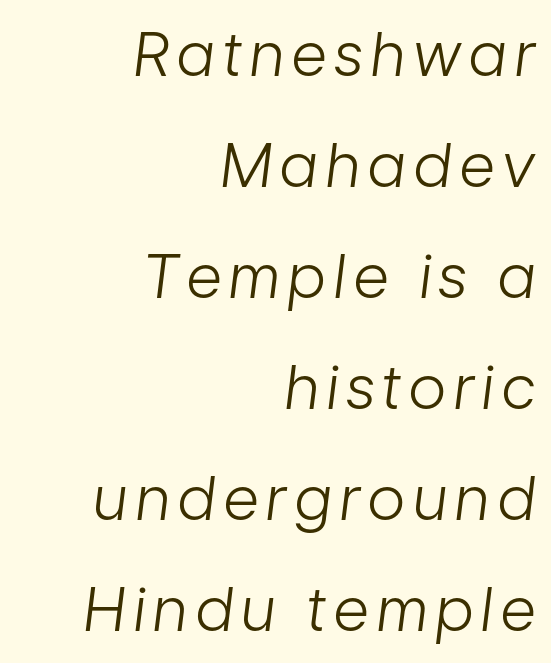
{"italic": "yes", "lean": "right", "slant_degrees": 7, "bold": "no", "weight": "light", "width": "condensed", "stroke_contrast": "low", "x_height": "medium", "monospaced": "no", "underline": "no", "align": "right", "line_spacing_ratio": 1.82, "glyph_px": 61}
